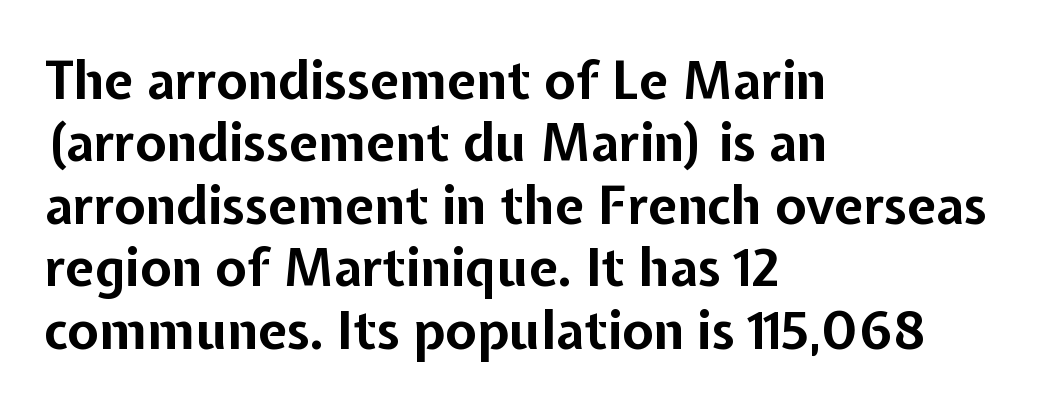
Tall strokes in this sample are plumb rather than angled. Descenders are the only things crossing below the line. Each line starts at the same left margin while the right side varies. The passage shown is typed in a proportional face where columns would drift.
